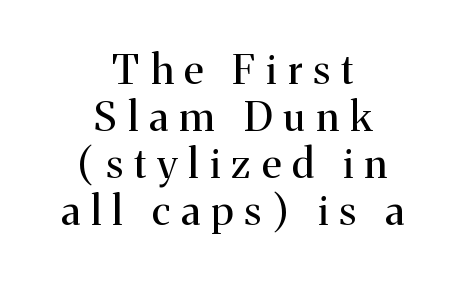
{"serif": "yes", "italic": "no", "bold": "no", "weight": "regular", "width": "normal", "stroke_contrast": "medium", "x_height": "medium", "monospaced": "no", "underline": "no", "align": "center", "line_spacing": "tight", "line_spacing_ratio": 1.15, "letter_spacing": "wide", "letter_spacing_em": 0.28, "glyph_px": 41}
